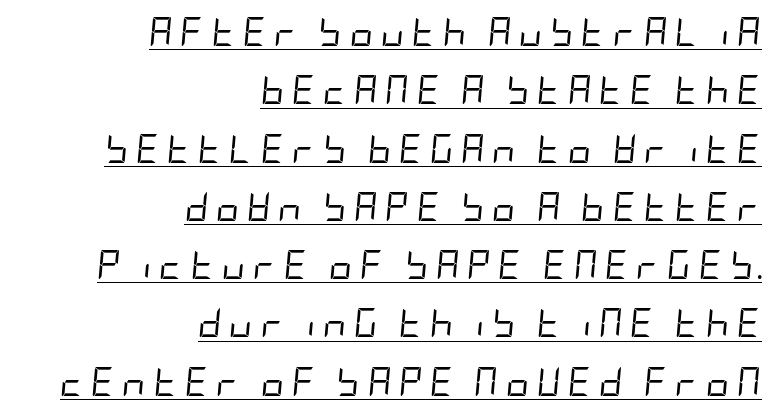
Widely set lines give the paragraph a tall, airy silhouette. Check the space under the baseline: a stroke is drawn there. The line texture is sparse and dotted thanks to wide tracking. No letter is thick-stroked: the sample isn't bold. Compared with ordinary roman type, these characters are visibly tilted.
